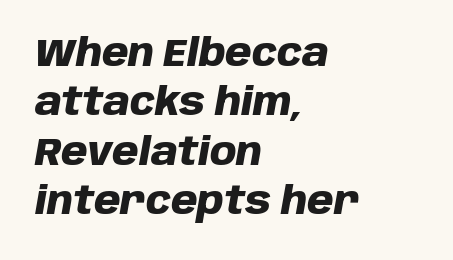
Note the varied advance widths — an 'i' is clearly narrower than an 'm'. As a designer I'd log this as weight 700, bold. These lines are set flush left with a ragged right edge. Designer's note — italics engaged. Honestly, the row spacing looks completely unremarkable. Is the letter spacing exaggerated? No — it looks like the ordinary default.
